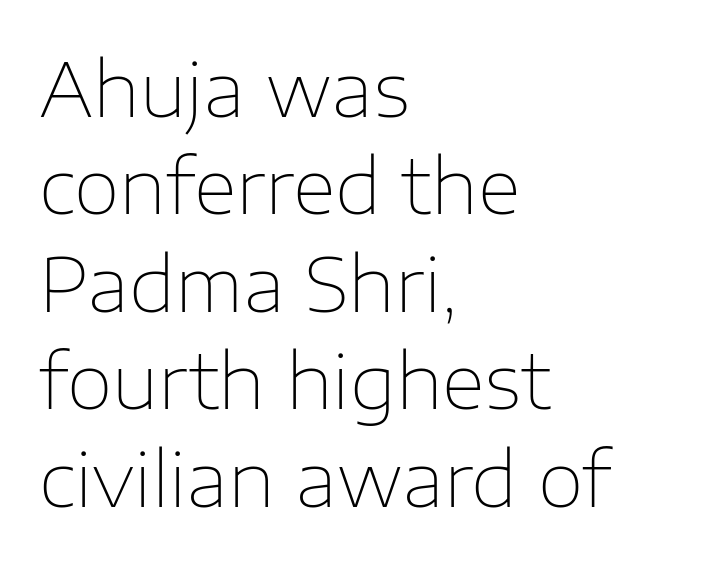
{"serif": "no", "italic": "no", "bold": "no", "weight": "thin", "width": "normal", "stroke_contrast": "low", "x_height": "medium", "monospaced": "no", "underline": "no", "align": "left", "line_spacing": "normal", "line_spacing_ratio": 1.3, "letter_spacing": "normal", "letter_spacing_em": 0.0, "glyph_px": 75}
